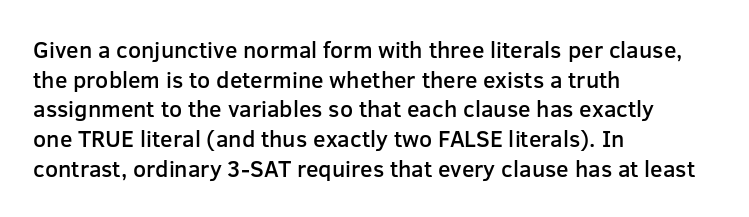
Stroke thickness is moderately raised; the sample reads as semibold. Vertical strokes here are truly vertical. The area under the type is left untouched. Summary of vertical rhythm: regular, with standard interline spacing.
